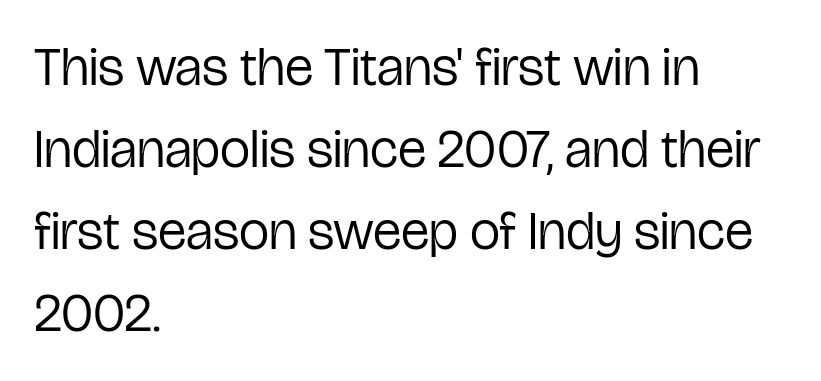
The image shows 54 px regular-weight, condensed sans-serif type, upright; set left-aligned, normal line spacing (1.52x), normal letter spacing, not underlined; low stroke contrast and a medium x-height.
